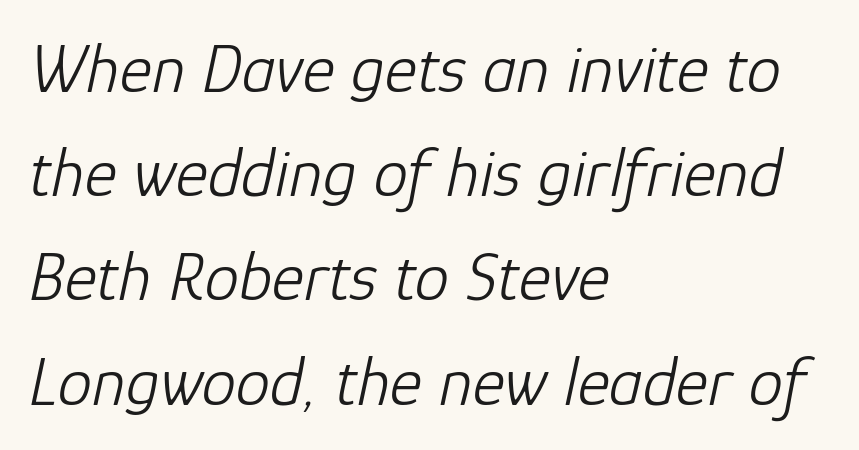
Q: Is the text bold? A: No.
Q: Is the text italic (slanted)? A: Yes, it leans right by about 12 degrees.
Q: Is the text underlined? A: No.
Q: How is the paragraph aligned? A: Left-aligned.
Q: Is the spacing between letters normal or unusually wide? A: Normal.
Q: Is the spacing between lines tight, normal or loose? A: Normal.
Q: Width (condensed, normal, or wide)? A: Normal.
Q: Stroke contrast? A: Low.
Q: x-height? A: Medium.
Q: Monospaced? A: No.
